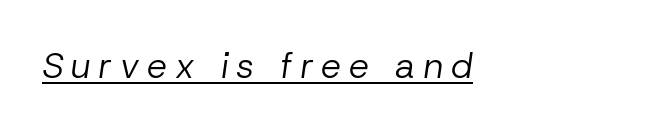
The image shows 36 px regular-weight type, italic (leaning right); set left-aligned, unusually wide letter spacing (+0.21 em), underlined; low stroke contrast and a medium x-height.
